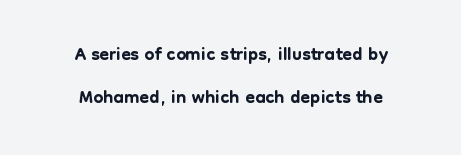
The image shows 28 px sans-serif type, upright; set centered, normal line spacing (1.53x), normal letter spacing, not underlined; low stroke contrast and a medium x-height.
